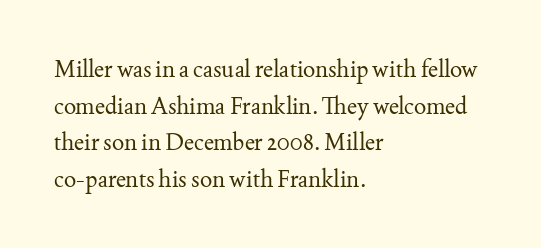
Q: Is the text bold? A: No.
Q: Is the text italic (slanted)? A: No, it is upright.
Q: Is the text underlined? A: No.
Q: How is the paragraph aligned? A: Left-aligned.
Q: Is the spacing between letters normal or unusually wide? A: Normal.
Q: Is the spacing between lines tight, normal or loose? A: Normal.
